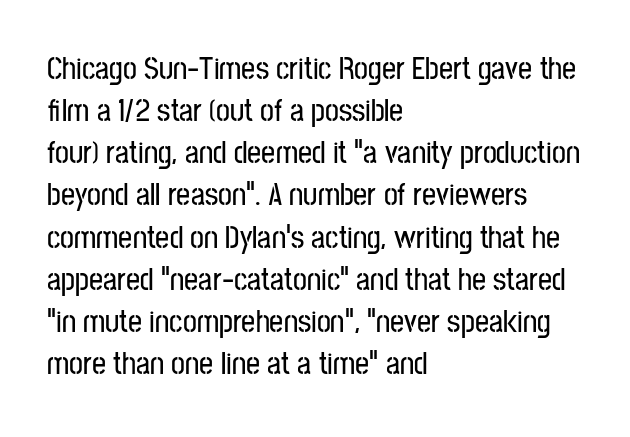
Q: Is the text italic (slanted)? A: No, it is upright.
Q: Is the typeface a serif or a sans-serif typeface? A: Sans-serif.
Q: Is the text underlined? A: No.
Q: How is the paragraph aligned? A: Left-aligned.
Q: Is the spacing between letters normal or unusually wide? A: Normal.
Q: Is the spacing between lines tight, normal or loose? A: Normal.
Q: Width (condensed, normal, or wide)? A: Condensed.
Q: Stroke contrast? A: Low.
Q: x-height? A: Medium.
Q: Monospaced? A: No.
